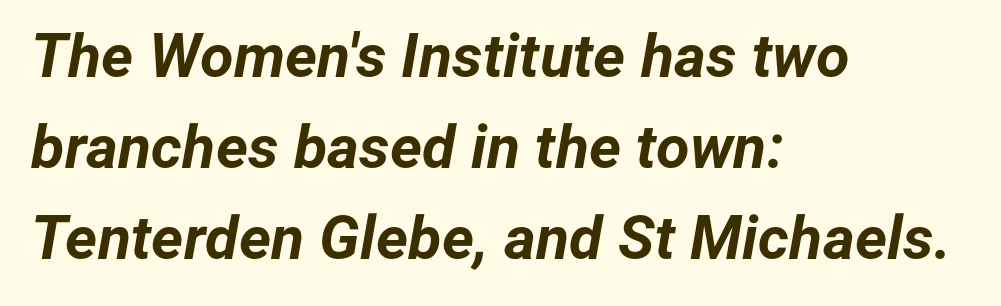
The image shows 61 px bold type, italic (leaning right); set left-aligned, normal line spacing (1.49x), normal letter spacing, not underlined; low stroke contrast and a medium x-height.
